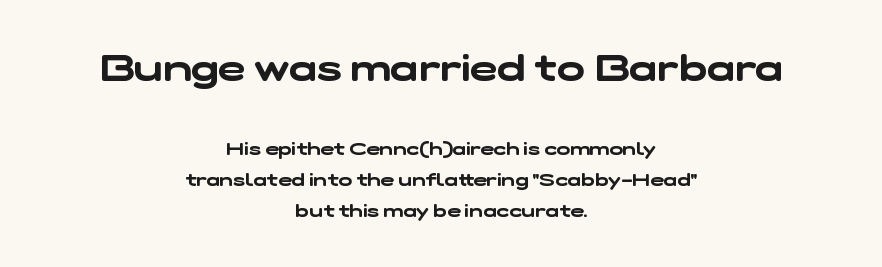
The glyphs in this specimen are sans serif. Larger block? The one above; the one below is distinctly smaller. Words float on clear page, feet unadorned. Leftover space on each line is divided equally before and after the words. Short note: letters normally spaced. Here the designer chose a conventional face with non-uniform glyph widths.
